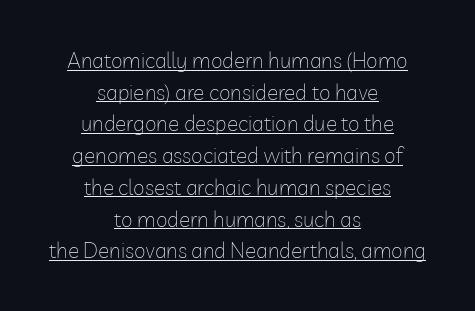
{"italic": "no", "bold": "no", "underline": "yes", "align": "center", "line_spacing": "normal", "line_spacing_ratio": 1.51, "letter_spacing": "normal", "letter_spacing_em": 0.0, "glyph_px": 21}
